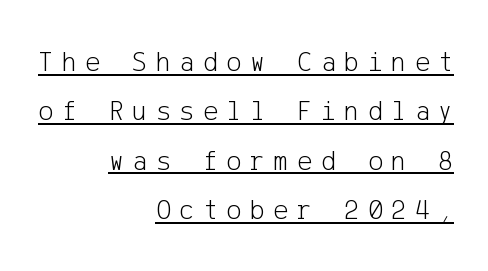
Q: Is the text bold? A: No.
Q: Is the text italic (slanted)? A: No, it is upright.
Q: Is the typeface a serif or a sans-serif typeface? A: Sans-serif.
Q: Is the text underlined? A: Yes.
Q: How is the paragraph aligned? A: Right-aligned.
Q: Is the spacing between letters normal or unusually wide? A: Unusually wide.
Q: Width (condensed, normal, or wide)? A: Normal.
Q: Stroke contrast? A: Low.
Q: x-height? A: Medium.
